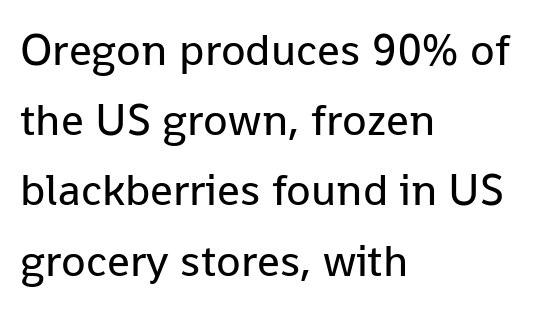
The image shows 45 px regular-weight sans-serif type, upright; set left-aligned, normal line spacing (1.56x), normal letter spacing, not underlined; low stroke contrast and a medium x-height.
